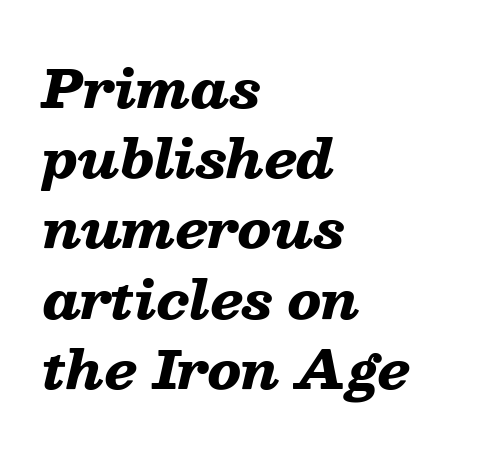
Compared with typical paragraphs, the rows here are spaced about the same. Spacing verdict: proportional, widths tailored to each character. The whole block is typeset with a tilt. The lines in this sample share a left origin and differ only in where they stop.
